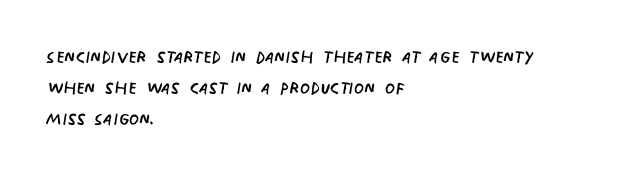
The image shows 23 px text type; set left-aligned, normal line spacing (1.34x), normal letter spacing, not underlined.
